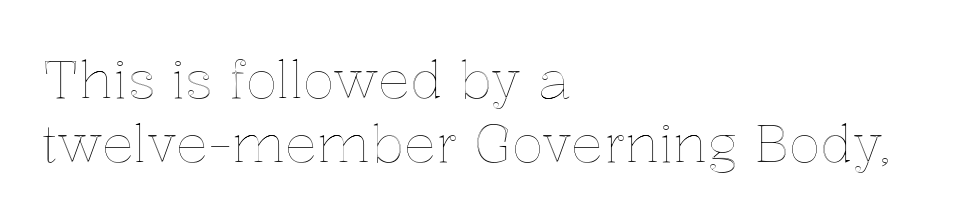
A student would call this left alignment; a typographer would say flush left, rag right. Characters follow at the spacing the type designer built in. The specimen omits any rule beneath the text block's lines. Quick note: not italic, upright.
